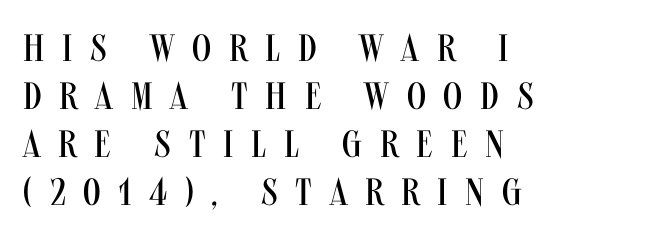
{"serif": "no", "italic": "no", "bold": "no", "weight": "regular", "width": "condensed", "stroke_contrast": "medium", "x_height": "large", "monospaced": "no", "underline": "no", "align": "left", "line_spacing": "normal", "line_spacing_ratio": 1.26, "letter_spacing": "wide", "letter_spacing_em": 0.47, "glyph_px": 38}
